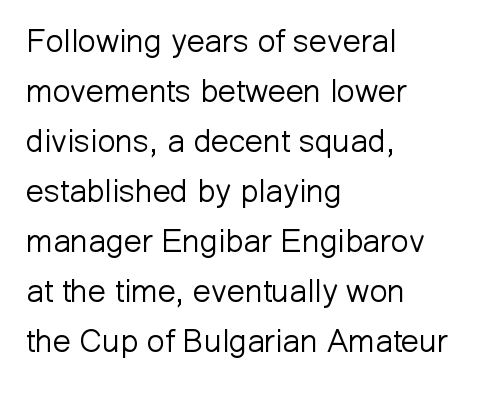
Q: Is the text bold? A: No.
Q: Is the text italic (slanted)? A: No, it is upright.
Q: Is the typeface a serif or a sans-serif typeface? A: Sans-serif.
Q: Is the text underlined? A: No.
Q: How is the paragraph aligned? A: Left-aligned.
Q: Is the spacing between letters normal or unusually wide? A: Normal.
Q: Is the spacing between lines tight, normal or loose? A: Normal.
Q: Width (condensed, normal, or wide)? A: Normal.
Q: Stroke contrast? A: Low.
Q: x-height? A: Medium.
Q: Monospaced? A: No.
